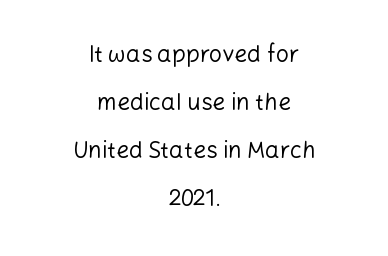
{"italic": "no", "bold": "no", "underline": "no", "align": "center", "line_spacing": "loose", "line_spacing_ratio": 2.09, "letter_spacing": "normal", "letter_spacing_em": 0.0, "glyph_px": 23}
